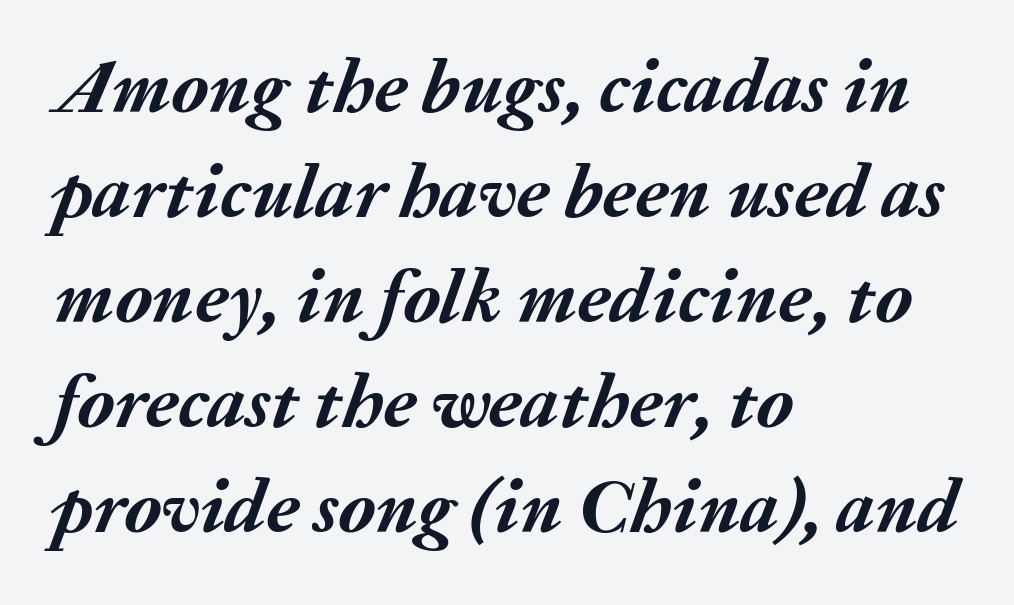
What stands out about the letter spacing? Nothing — it is the standard amount. Is the type bold? Yes — the strokes are clearly thick and heavy. Is this a fixed-width face? No — the glyphs have proportional, varying widths. Successive baselines arrive at the customary interval.
